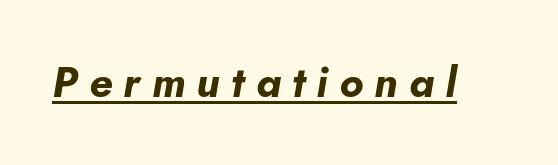
Q: Is the text bold? A: Yes.
Q: Is the text italic (slanted)? A: Yes, it leans right by about 5 degrees.
Q: Is the text underlined? A: Yes.
Q: Is the spacing between letters normal or unusually wide? A: Unusually wide.
Q: Width (condensed, normal, or wide)? A: Normal.
Q: Stroke contrast? A: Low.
Q: x-height? A: Small.
Q: Monospaced? A: No.
